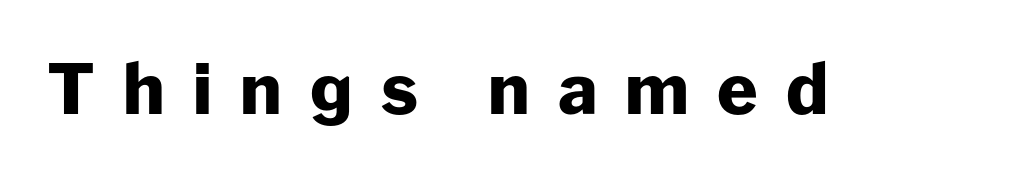
The image shows 69 px heavy sans-serif type, upright; set unusually wide letter spacing (+0.41 em), not underlined; low stroke contrast and a medium x-height.
